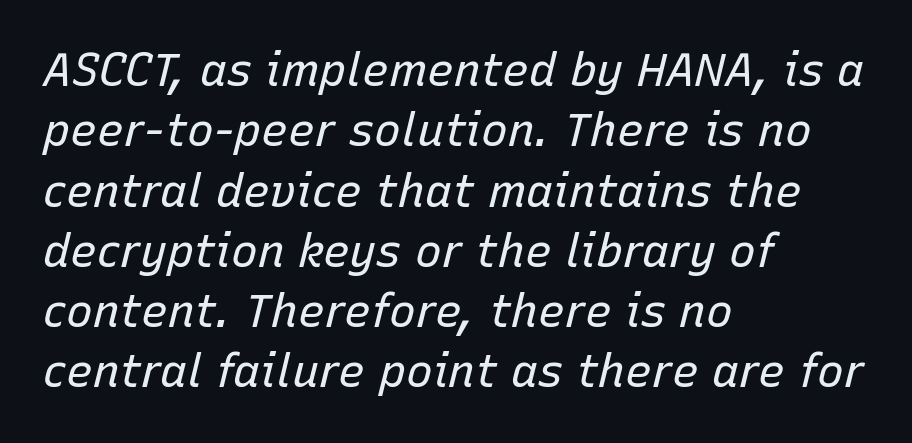
{"italic": "yes", "lean": "right", "slant_degrees": 15, "bold": "no", "weight": "regular", "width": "normal", "stroke_contrast": "low", "x_height": "medium", "monospaced": "no", "underline": "no", "align": "left", "line_spacing": "normal", "line_spacing_ratio": 1.34, "letter_spacing": "normal", "letter_spacing_em": 0.0, "glyph_px": 45}
